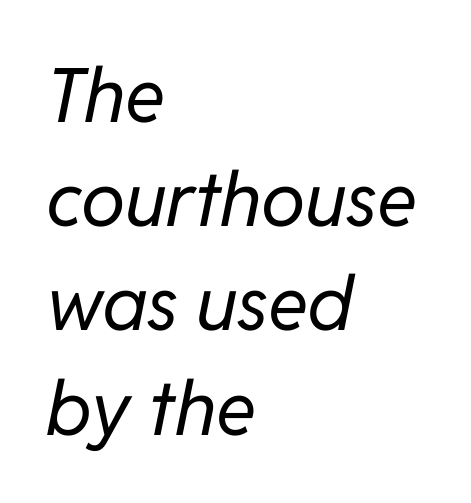
The image shows 75 px regular-weight type, italic (leaning right); set left-aligned, normal line spacing (1.39x), normal letter spacing, not underlined; low stroke contrast and a medium x-height.
